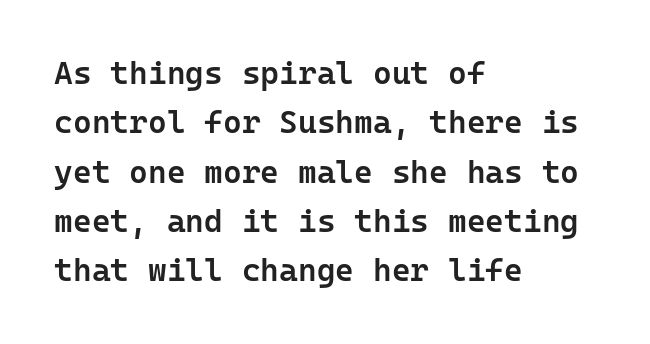
The image shows 32 px semibold sans-serif type, upright; set left-aligned, normal line spacing (1.54x), normal letter spacing, not underlined; low stroke contrast and a medium x-height.
